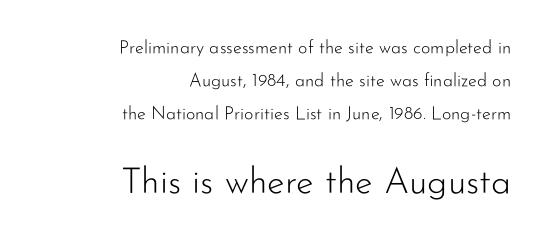
Rendered with straight, roman letterforms. The letterforms sit shoulder to shoulder at normal distance. Proportional: the letters do not fall into vertical columns. Check the space under the baseline: it is left empty.
